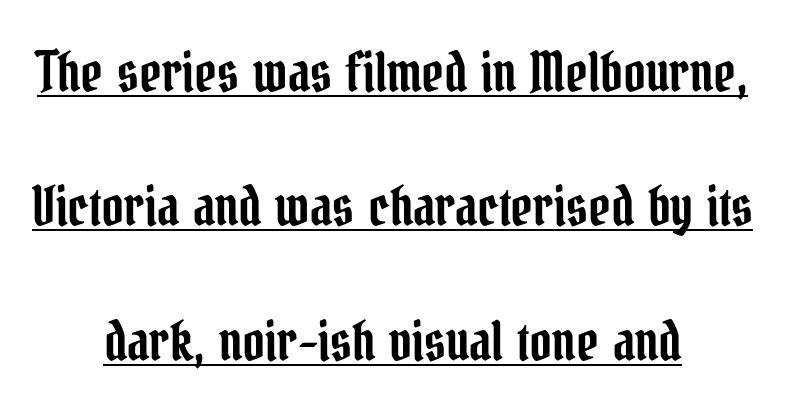
The image shows 54 px condensed serif type, upright; set centered, loose line spacing (2.49x), normal letter spacing, underlined; low stroke contrast and a medium x-height.
